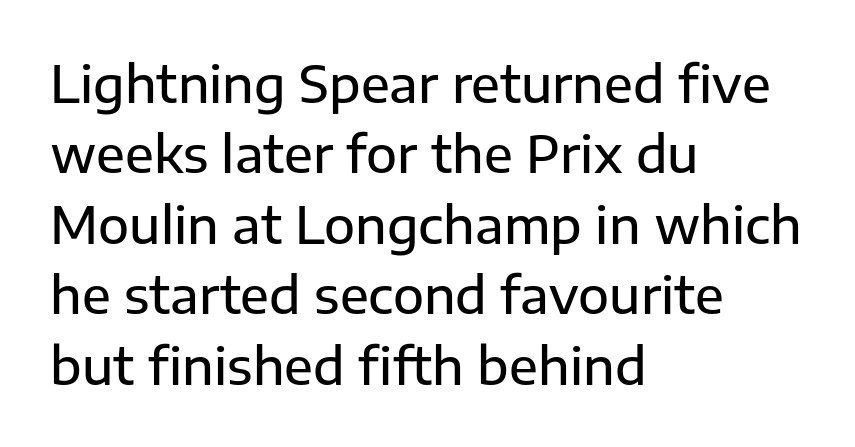
The string is rendered with underlining switched off. Look at the bottom of the vertical strokes: they stop flat, with no serifs. Horizontal bands of white between lines are of average thickness. This sample uses an upright cut, with every glyph sitting square on the baseline.
